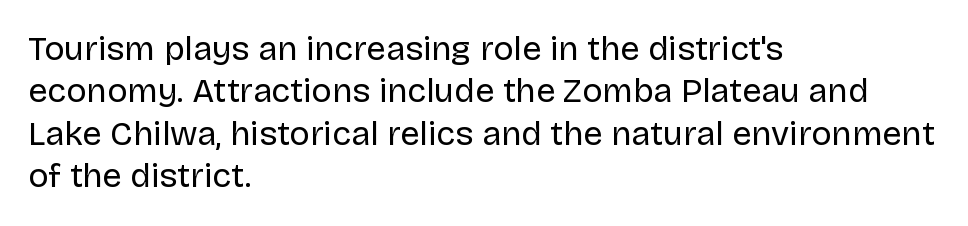
{"serif": "no", "italic": "no", "bold": "no", "weight": "regular", "width": "normal", "stroke_contrast": "low", "x_height": "large", "monospaced": "no", "underline": "no", "align": "left", "line_spacing": "normal", "line_spacing_ratio": 1.25, "letter_spacing": "normal", "letter_spacing_em": 0.0, "glyph_px": 34}
